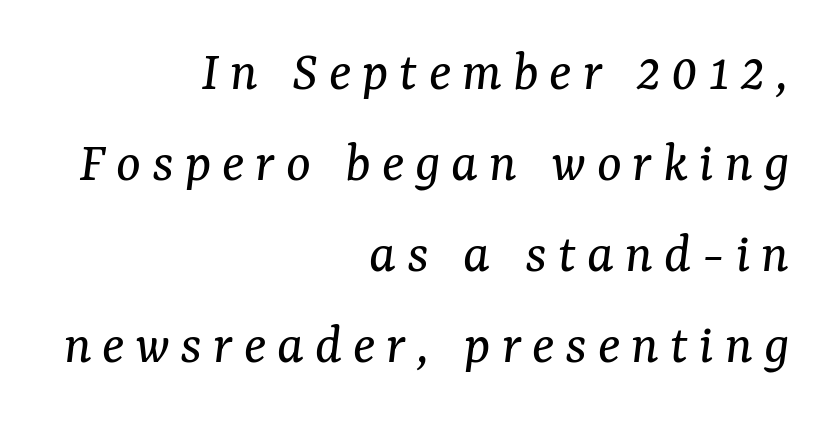
Q: Is the text bold? A: No.
Q: Is the text italic (slanted)? A: Yes, it leans right by about 7 degrees.
Q: Is the typeface a serif or a sans-serif typeface? A: Serif.
Q: Is the text underlined? A: No.
Q: How is the paragraph aligned? A: Right-aligned.
Q: Is the spacing between lines tight, normal or loose? A: Normal.
Q: Width (condensed, normal, or wide)? A: Normal.
Q: Stroke contrast? A: Medium.
Q: x-height? A: Medium.
Q: Monospaced? A: No.
